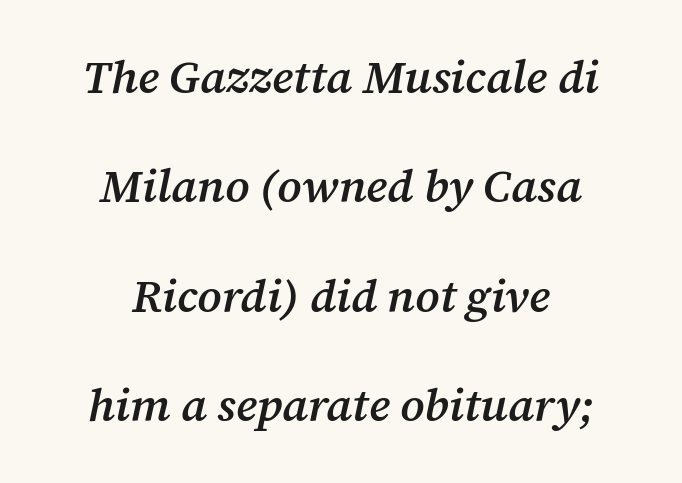
{"serif": "yes", "italic": "yes", "lean": "right", "slant_degrees": 12, "bold": "semi", "weight": "semibold", "width": "normal", "stroke_contrast": "medium", "x_height": "medium", "monospaced": "no", "underline": "no", "align": "center", "line_spacing": "loose", "line_spacing_ratio": 2.38, "letter_spacing": "normal", "letter_spacing_em": 0.0, "glyph_px": 46}
